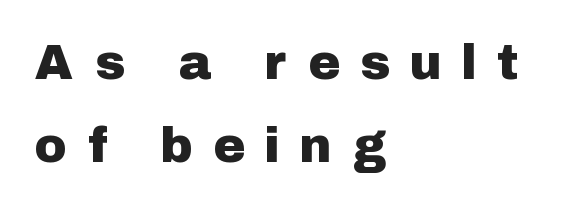
The image shows 49 px sans-serif type, upright; set left-aligned, normal line spacing (1.69x), unusually wide letter spacing (+0.47 em), not underlined; low stroke contrast and a medium x-height.
